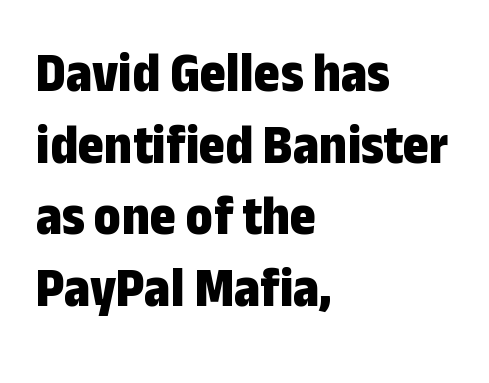
Q: Is the text bold? A: Yes.
Q: Is the text italic (slanted)? A: No, it is upright.
Q: Is the typeface a serif or a sans-serif typeface? A: Sans-serif.
Q: Is the text underlined? A: No.
Q: How is the paragraph aligned? A: Left-aligned.
Q: Is the spacing between letters normal or unusually wide? A: Normal.
Q: Is the spacing between lines tight, normal or loose? A: Normal.
Q: Width (condensed, normal, or wide)? A: Condensed.
Q: Stroke contrast? A: Low.
Q: x-height? A: Medium.
Q: Monospaced? A: No.
